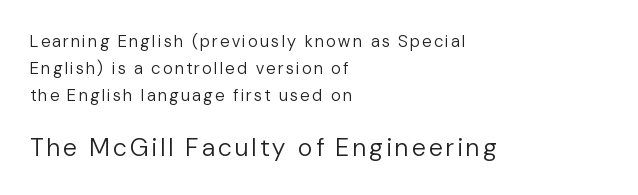
{"italic": "no", "bold": "no", "underline": "no", "align": "left", "line_spacing": "normal", "line_spacing_ratio": 1.59, "larger_block": "second", "size_ratio": 1.47, "glyph_px": 25}
